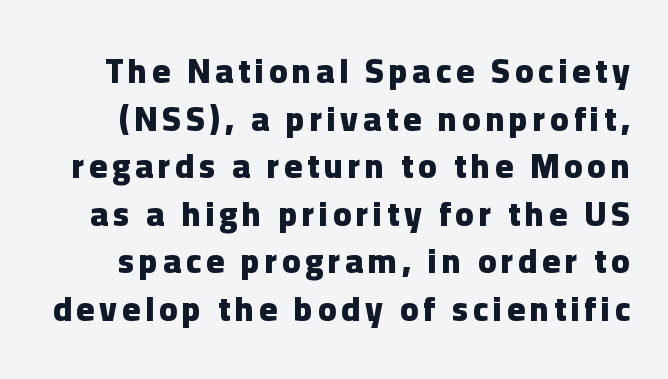
{"serif": "no", "italic": "no", "bold": "yes", "weight": "heavy", "width": "normal", "stroke_contrast": "low", "x_height": "medium", "monospaced": "no", "underline": "no", "line_spacing": "normal", "line_spacing_ratio": 1.4, "glyph_px": 34}
